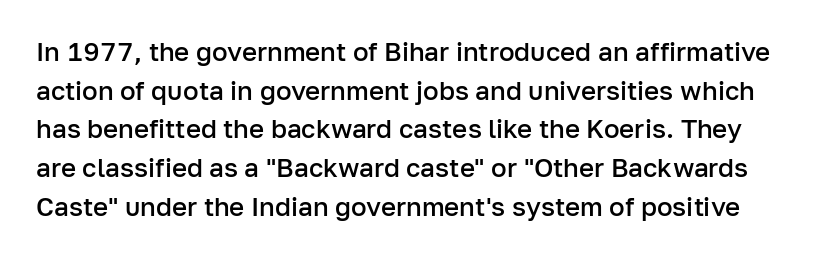
The letters sit at their default tracking, neither squeezed nor spread. Bare-footed words on every line. These lines carry some extra weight — a demibold, not a full bold. Does the leading feel generous? No, just average. It's the straight-up-and-down kind of type.
